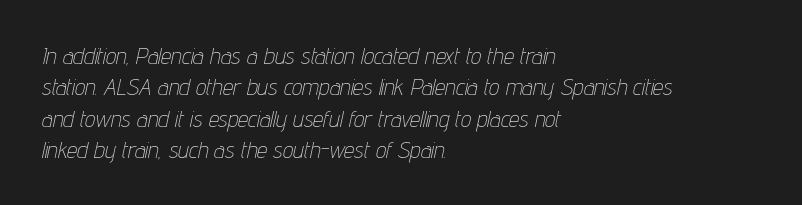
Q: Is the text bold? A: No.
Q: Is the text italic (slanted)? A: Yes, it leans right by about 12 degrees.
Q: Is the text underlined? A: No.
Q: How is the paragraph aligned? A: Left-aligned.
Q: Is the spacing between letters normal or unusually wide? A: Normal.
Q: Is the spacing between lines tight, normal or loose? A: Normal.
